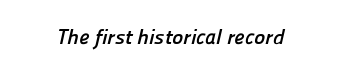
{"bold": "yes", "underline": "no", "letter_spacing": "normal", "letter_spacing_em": 0.0, "glyph_px": 21}
